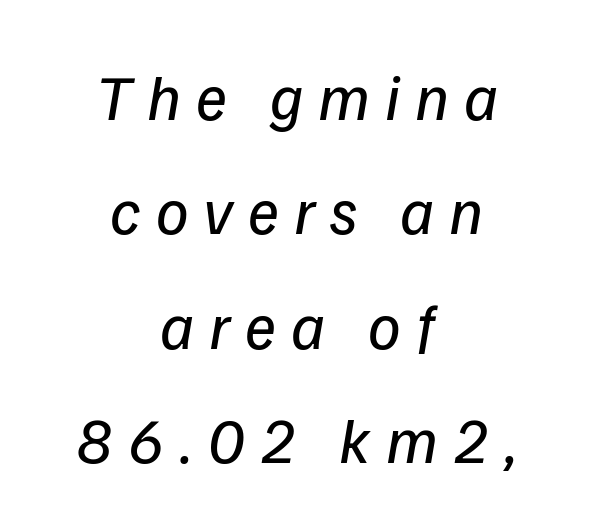
The image shows 65 px regular-weight sans-serif type; set centered, line spacing 1.76x, unusually wide letter spacing (+0.23 em), not underlined; low stroke contrast and a medium x-height.
